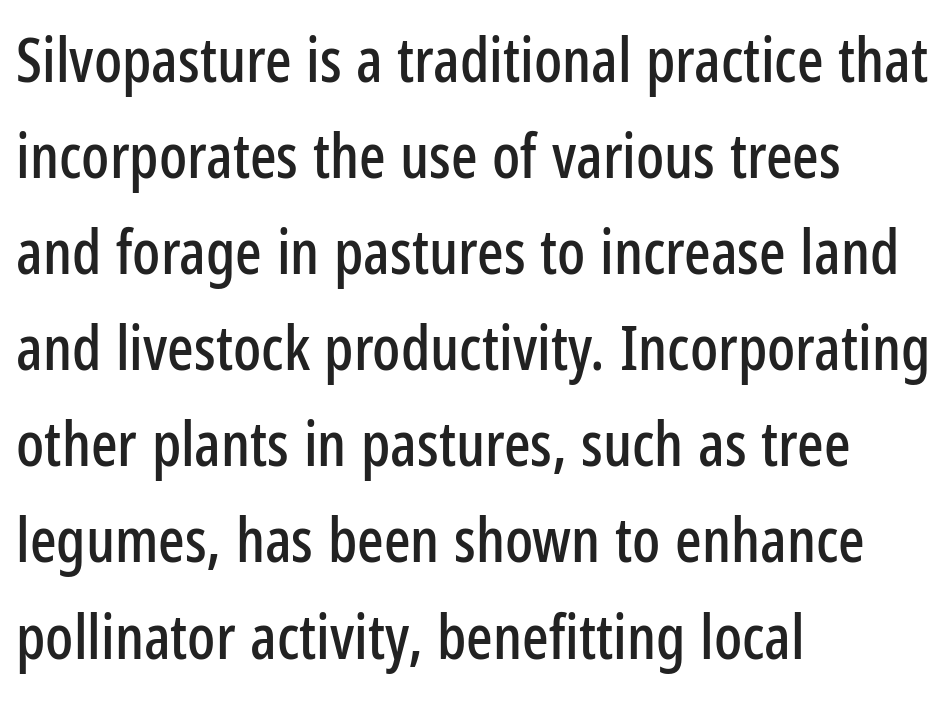
The axis of the letterforms is exactly vertical. Note the varied advance widths — an 'i' is clearly narrower than an 'm'. The letters carry no serifs — their stems end cleanly without finishing strokes. Anything drawn beneath the words? Only blank space.
